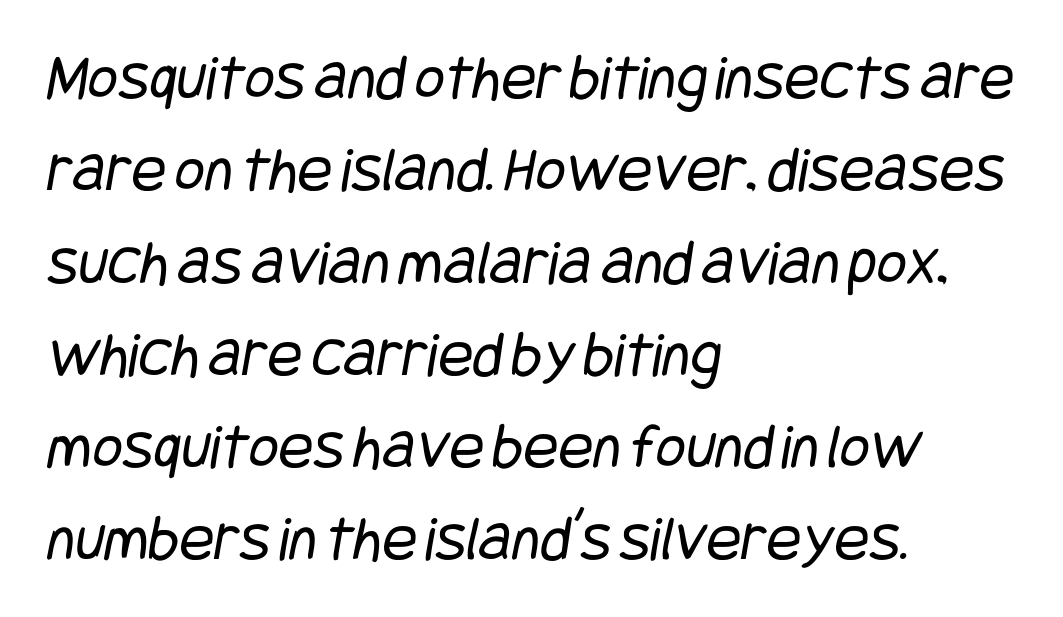
Q: Is the text bold? A: No.
Q: Is the typeface a serif or a sans-serif typeface? A: Sans-serif.
Q: Is the text underlined? A: No.
Q: How is the paragraph aligned? A: Left-aligned.
Q: Is the spacing between letters normal or unusually wide? A: Normal.
Q: Is the spacing between lines tight, normal or loose? A: Normal.
Q: Width (condensed, normal, or wide)? A: Condensed.
Q: Stroke contrast? A: Low.
Q: x-height? A: Large.
